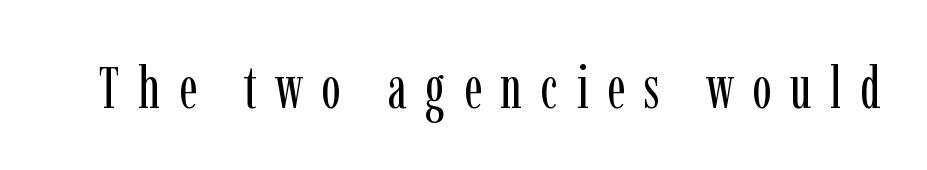
The line texture is sparse and dotted thanks to wide tracking. Letters rest on an invisible, unmarked baseline. Each letter keeps its own natural width here, so spacing adapts to shape. No extra ink here — the face is not bold. This is roman type, the default non-slanted kind. Small tapered or slab feet sit at the stroke ends, so this counts as serif.
